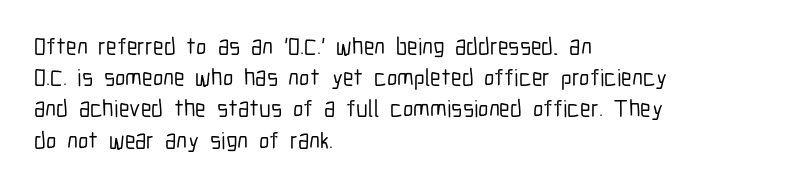
Q: Is the text italic (slanted)? A: No, it is upright.
Q: Is the text underlined? A: No.
Q: How is the paragraph aligned? A: Left-aligned.
Q: Is the spacing between letters normal or unusually wide? A: Normal.
Q: Is the spacing between lines tight, normal or loose? A: Normal.
